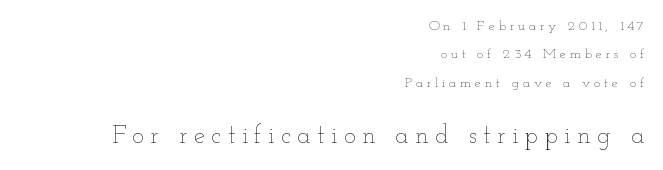
This block would shrink considerably if given ordinary leading; it's expanded now. This reads as an unemphasized weight, regular at the heaviest. The ragged edge is on the left, which tells us the setting is flush right. The later block is typeset at a bigger size than the earlier block. In terms of posture, this sample is upright. Spacing between characters has been opened up far beyond the box default.
